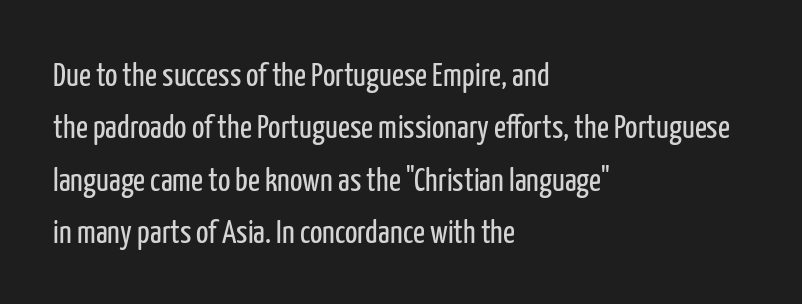
{"serif": "no", "italic": "no", "bold": "no", "weight": "regular", "width": "condensed", "stroke_contrast": "low", "x_height": "medium", "monospaced": "no", "underline": "no", "align": "left", "line_spacing": "normal", "line_spacing_ratio": 1.59, "letter_spacing": "normal", "letter_spacing_em": 0.0, "glyph_px": 33}
